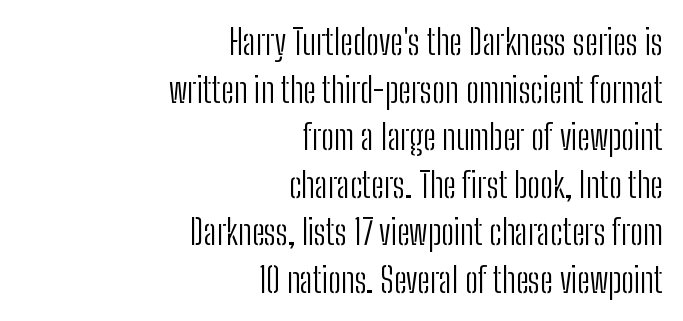
The image shows 35 px light, condensed sans-serif type, upright; set right-aligned, normal line spacing (1.36x), normal letter spacing, not underlined; low stroke contrast and a medium x-height.
